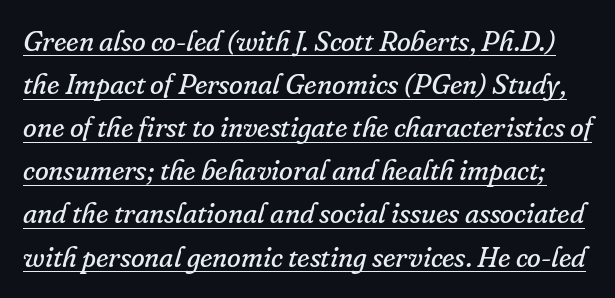
Heaviness? Minimal to ordinary, like unemphasized prose. I'd call this a serif setting — the letters wear small feet. Whoever set this chose a conventional vertical rhythm. A typesetter would call this proportional, since set widths differ per character.
